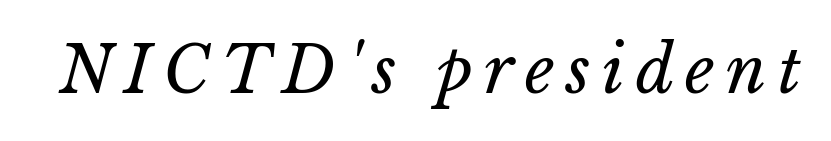
{"bold": "no", "weight": "regular", "width": "normal", "stroke_contrast": "low", "x_height": "medium", "monospaced": "no", "underline": "no", "glyph_px": 64}
